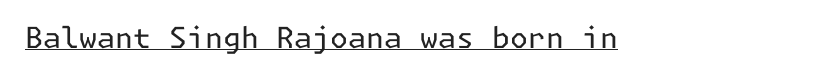
The image shows 29 px regular-weight sans-serif type, upright; set normal letter spacing, underlined; low stroke contrast and a medium x-height.
